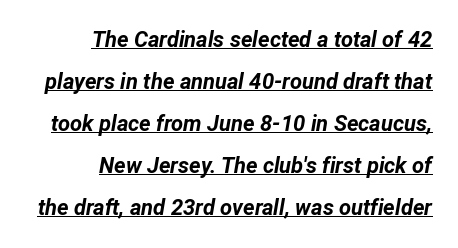
The image shows 22 px bold type, italic (leaning right); set right-aligned, loose line spacing (1.91x), normal letter spacing, underlined.
